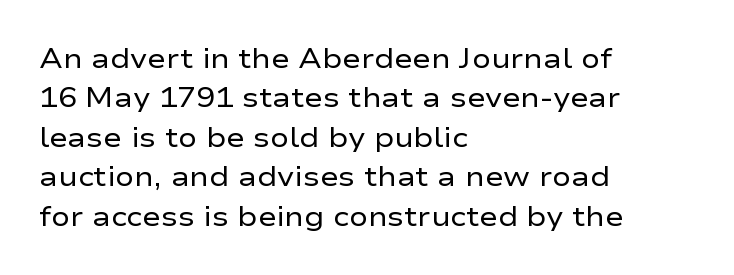
{"serif": "no", "italic": "no", "bold": "no", "weight": "regular", "width": "wide", "stroke_contrast": "low", "x_height": "medium", "monospaced": "no", "underline": "no", "align": "left", "line_spacing": "normal", "line_spacing_ratio": 1.41, "letter_spacing": "normal", "letter_spacing_em": 0.0, "glyph_px": 28}
